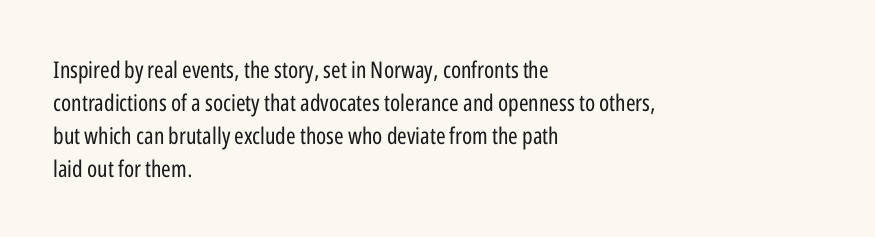
Honestly, the row spacing looks completely unremarkable. Caption: face not bold, strokes unweighted. Posture: vertical. This rendering features lettering with no underline. The setting favours the left margin, as ordinary paragraphs usually do.
